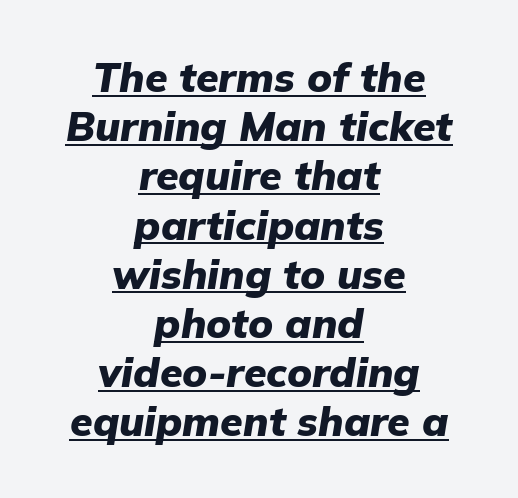
This sample has the flowing, uneven cadence of proportional lettering. This rendering uses center alignment, leaving both contours irregular but symmetric. Strong, thick strokes mark this as bold type. Notice how the stems are inclined rather than vertical — that's the hallmark of italics. Underlined type.
